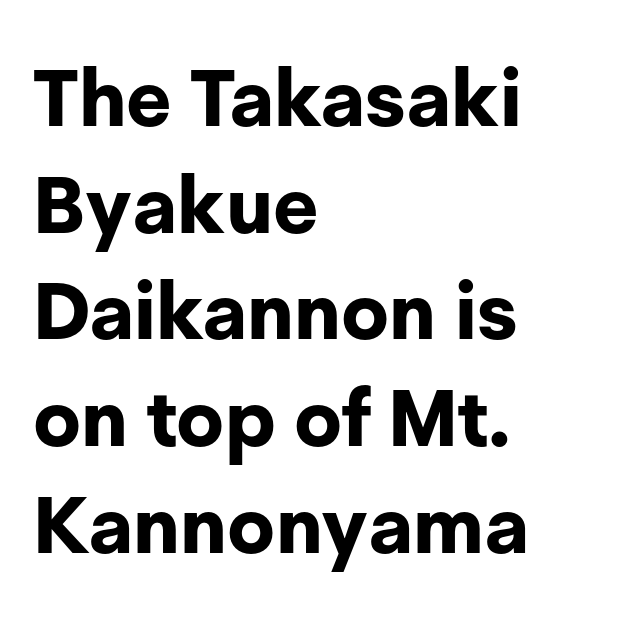
The image shows 79 px bold sans-serif type, upright; set left-aligned, normal line spacing (1.35x), normal letter spacing, not underlined; low stroke contrast and a medium x-height.
